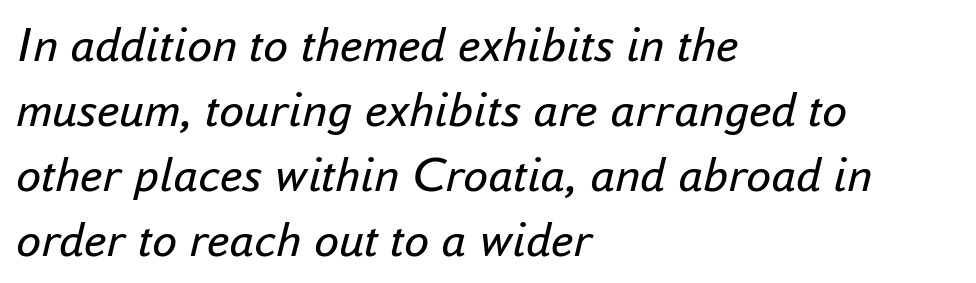
Q: Is the text bold? A: No.
Q: Is the text italic (slanted)? A: Yes, it leans right by about 16 degrees.
Q: Is the text underlined? A: No.
Q: How is the paragraph aligned? A: Left-aligned.
Q: Is the spacing between letters normal or unusually wide? A: Normal.
Q: Is the spacing between lines tight, normal or loose? A: Normal.
Q: Width (condensed, normal, or wide)? A: Normal.
Q: Stroke contrast? A: Low.
Q: x-height? A: Small.
Q: Monospaced? A: No.
